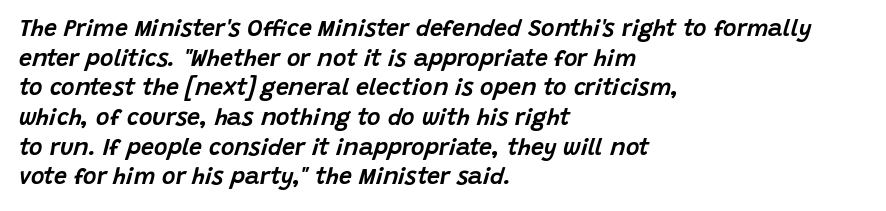
Q: Is the text italic (slanted)? A: Yes, it leans right by about 15 degrees.
Q: Is the text underlined? A: No.
Q: How is the paragraph aligned? A: Left-aligned.
Q: Is the spacing between letters normal or unusually wide? A: Normal.
Q: Is the spacing between lines tight, normal or loose? A: Normal.
